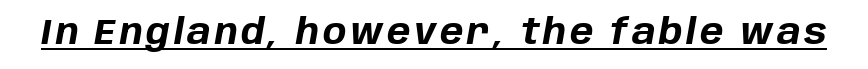
Q: Is the text bold? A: Yes.
Q: Is the text italic (slanted)? A: Yes, it leans right by about 10 degrees.
Q: Is the text underlined? A: Yes.
Q: Width (condensed, normal, or wide)? A: Normal.
Q: Stroke contrast? A: Low.
Q: x-height? A: Large.
Q: Monospaced? A: No.
